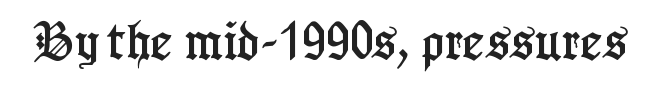
Q: Is the text italic (slanted)? A: No, it is upright.
Q: Is the typeface a serif or a sans-serif typeface? A: Serif.
Q: Is the text underlined? A: No.
Q: Is the spacing between letters normal or unusually wide? A: Normal.
Q: Width (condensed, normal, or wide)? A: Condensed.
Q: Stroke contrast? A: Low.
Q: x-height? A: Medium.
Q: Monospaced? A: No.
